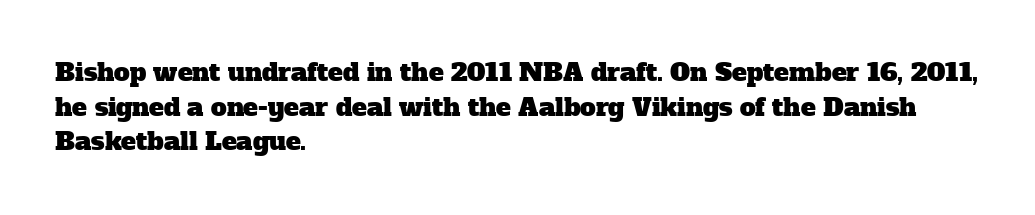
The leading is moderate, giving the passage an even texture. The passage shown is not underscored anywhere. These lines are set flush left with a ragged right edge. The tracking reads as untouched default to a designer's eye.
